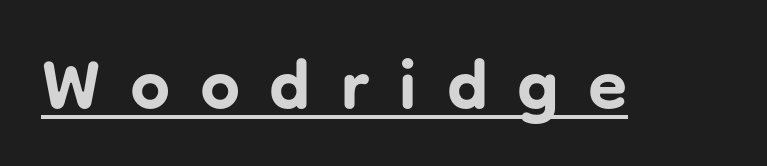
Note: no serifs on the glyphs. Ascenders rise straight up at ninety degrees. Spacing verdict: proportional, widths tailored to each character. These words are printed bold, with thick strokes throughout. What stands out about the letter spacing? Its width — letters are far apart. Descenders here cross a horizontal rule under the line.
